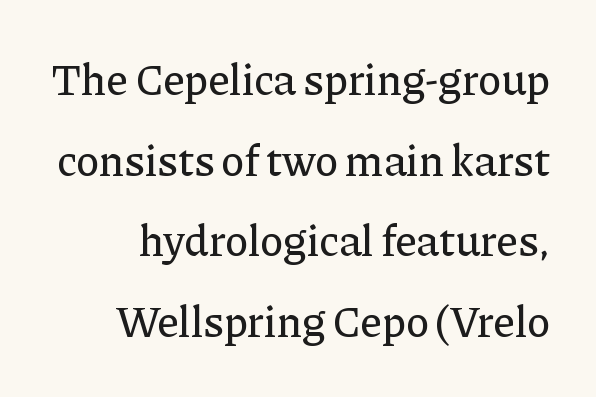
The lettering stays uniformly vertical, giving the passage a roman look. Words appear dense and cohesive because spacing is normal. Here the designer chose a conventional face with non-uniform glyph widths. Old-style or modern, the face here clearly has serifs.
